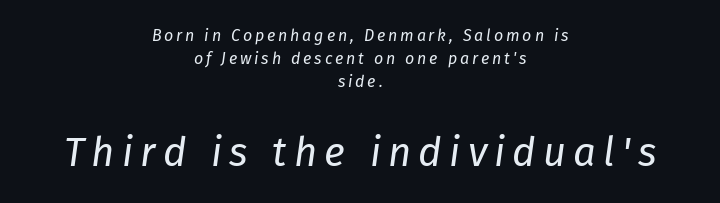
The image shows 40 px regular-weight type, italic (leaning right); set centered, normal line spacing (1.45x), not underlined; the second (bottom) block is 2.5x larger; low stroke contrast and a medium x-height.
